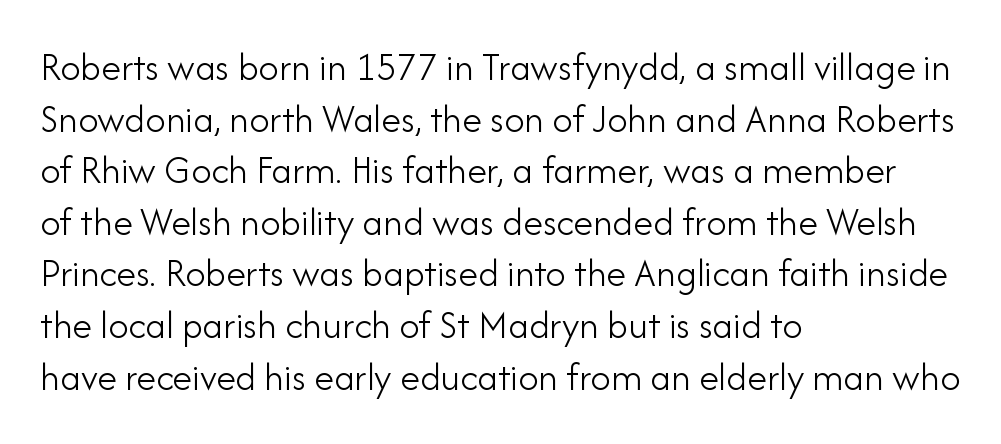
Q: Is the text bold? A: No.
Q: Is the text italic (slanted)? A: No, it is upright.
Q: Is the typeface a serif or a sans-serif typeface? A: Sans-serif.
Q: Is the text underlined? A: No.
Q: How is the paragraph aligned? A: Left-aligned.
Q: Is the spacing between letters normal or unusually wide? A: Normal.
Q: Is the spacing between lines tight, normal or loose? A: Normal.
Q: Width (condensed, normal, or wide)? A: Normal.
Q: Stroke contrast? A: Low.
Q: x-height? A: Small.
Q: Monospaced? A: No.
